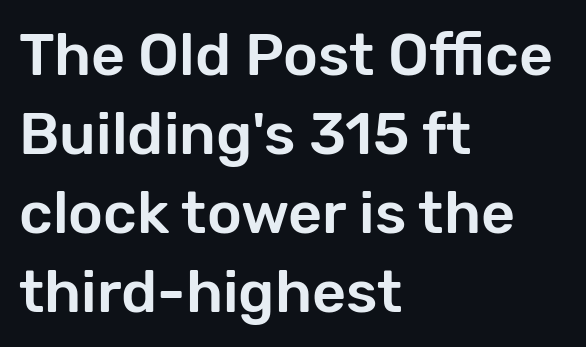
{"serif": "no", "italic": "no", "width": "normal", "stroke_contrast": "low", "x_height": "medium", "monospaced": "no", "underline": "no", "align": "left", "line_spacing": "normal", "line_spacing_ratio": 1.34, "letter_spacing": "normal", "letter_spacing_em": 0.0, "glyph_px": 59}
